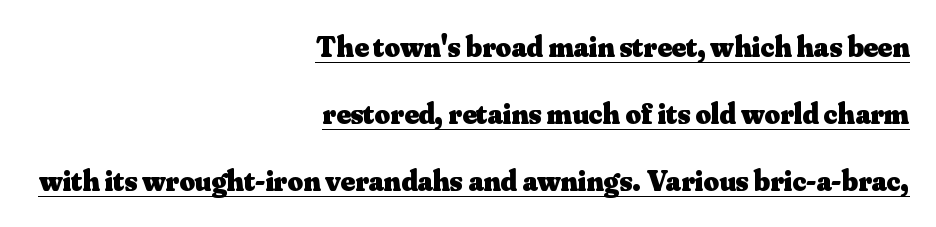
{"serif": "yes", "italic": "no", "bold": "yes", "weight": "heavy", "width": "normal", "stroke_contrast": "medium", "x_height": "small", "monospaced": "no", "underline": "yes", "align": "right", "line_spacing": "loose", "line_spacing_ratio": 2.24, "letter_spacing": "normal", "letter_spacing_em": 0.0, "glyph_px": 30}
